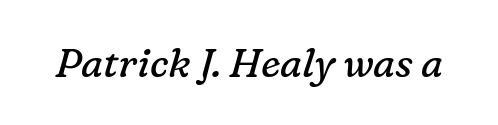
The image shows 40 px regular-weight serif type, italic (leaning right); set normal letter spacing, not underlined; low stroke contrast and a medium x-height.
